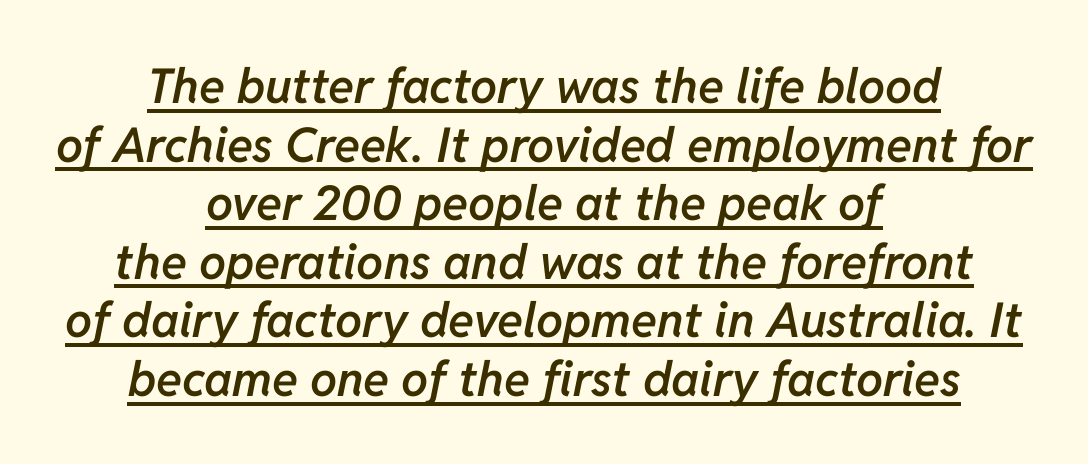
The image shows 48 px semibold type, italic (leaning right); set centered, line spacing 1.22x, normal letter spacing, underlined; low stroke contrast and a medium x-height.
